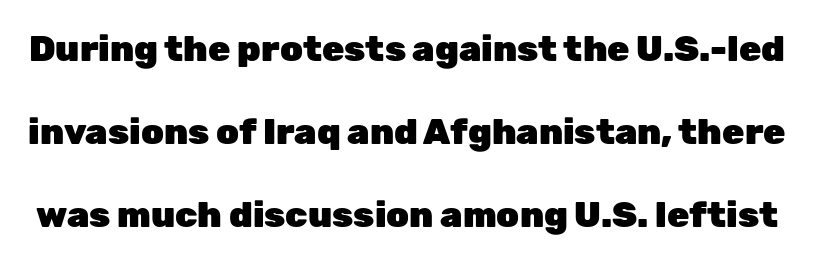
{"serif": "no", "italic": "no", "bold": "yes", "weight": "heavy", "width": "normal", "stroke_contrast": "low", "x_height": "medium", "monospaced": "no", "underline": "no", "line_spacing": "loose", "line_spacing_ratio": 2.3, "letter_spacing": "normal", "letter_spacing_em": 0.0, "glyph_px": 36}
